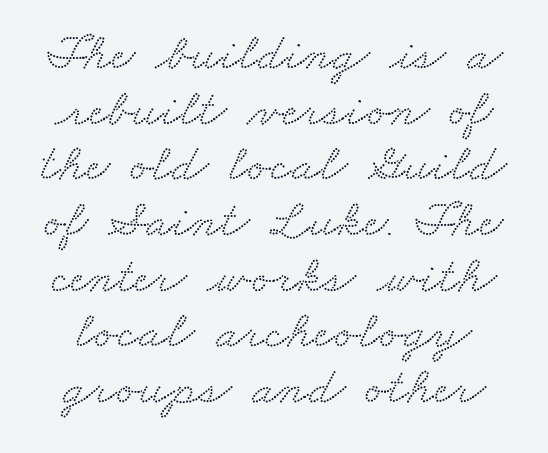
{"serif": "yes", "width": "wide", "stroke_contrast": "low", "x_height": "small", "monospaced": "no", "underline": "no", "line_spacing": "tight", "line_spacing_ratio": 1.07, "letter_spacing": "normal", "letter_spacing_em": 0.0, "glyph_px": 52}
